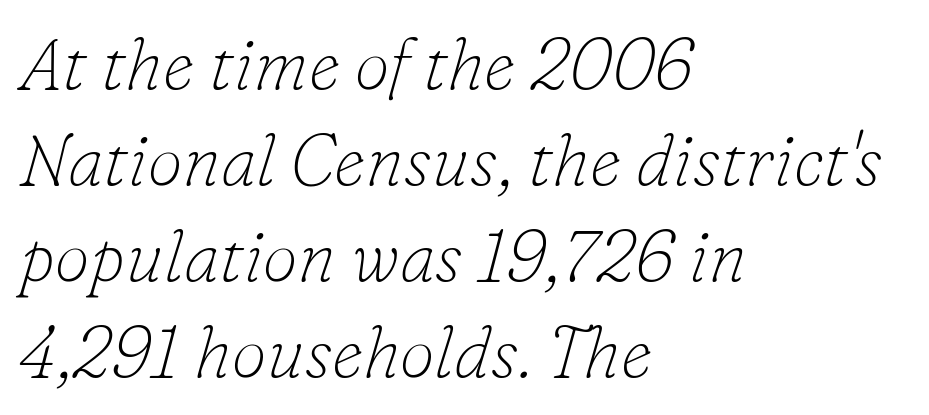
{"serif": "yes", "italic": "yes", "lean": "right", "slant_degrees": 16, "bold": "no", "weight": "thin", "width": "normal", "stroke_contrast": "low", "x_height": "small", "monospaced": "no", "underline": "no", "align": "left", "line_spacing": "normal", "line_spacing_ratio": 1.35, "letter_spacing": "normal", "letter_spacing_em": 0.0, "glyph_px": 71}
